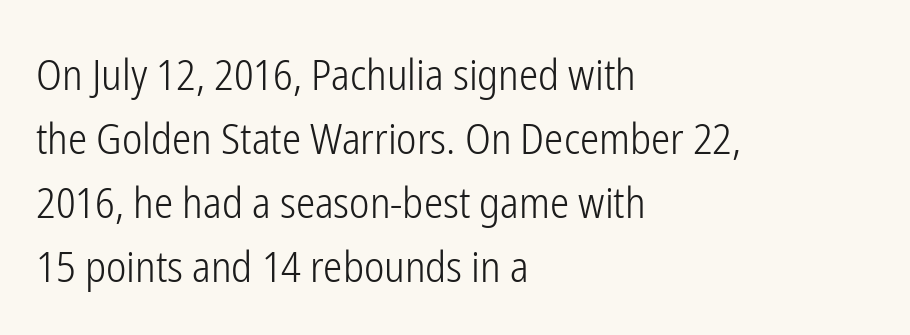
Q: Is the text bold? A: No.
Q: Is the text italic (slanted)? A: No, it is upright.
Q: Is the typeface a serif or a sans-serif typeface? A: Sans-serif.
Q: Is the text underlined? A: No.
Q: How is the paragraph aligned? A: Left-aligned.
Q: Is the spacing between letters normal or unusually wide? A: Normal.
Q: Is the spacing between lines tight, normal or loose? A: Normal.
Q: Width (condensed, normal, or wide)? A: Condensed.
Q: Stroke contrast? A: Low.
Q: x-height? A: Medium.
Q: Monospaced? A: No.
